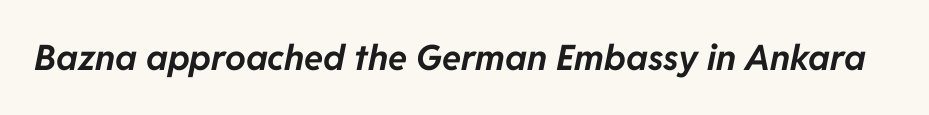
{"italic": "yes", "lean": "right", "slant_degrees": 11, "bold": "yes", "weight": "bold", "width": "normal", "stroke_contrast": "low", "x_height": "medium", "monospaced": "no", "underline": "no", "letter_spacing": "normal", "letter_spacing_em": 0.0, "glyph_px": 35}
